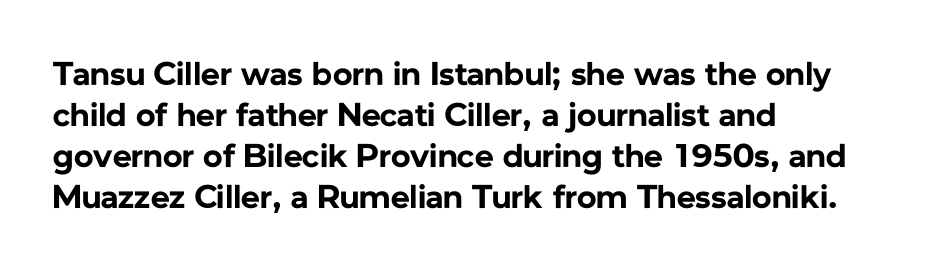
The image shows 33 px bold sans-serif type, upright; set left-aligned, line spacing 1.24x, normal letter spacing, not underlined; low stroke contrast and a medium x-height.
